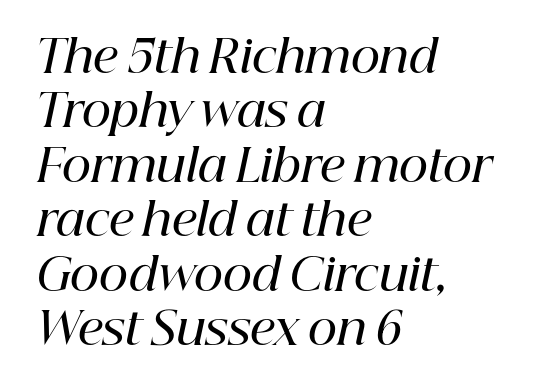
Each word holds together tightly as a unit, with standard inter-letter gaps. What kind of face is this? One with serifs. The typography opts for an oblique posture over an upright one. Firm but not heavy-handed strokes: this text is semibold. Character widths vary here, with narrow letters taking less room than wide ones. This sample is left-justified, so line endings fall wherever the words run out.
